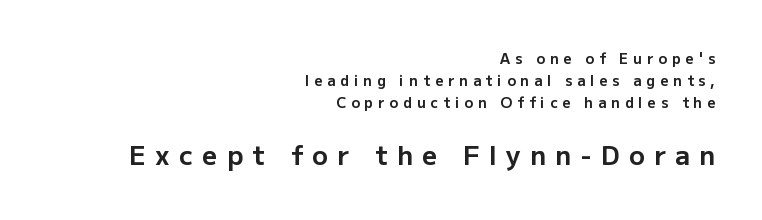
Q: Is the text bold? A: Yes.
Q: Is the text italic (slanted)? A: No, it is upright.
Q: Is the text underlined? A: No.
Q: How is the paragraph aligned? A: Right-aligned.
Q: Is the spacing between letters normal or unusually wide? A: Unusually wide.
Q: Is the spacing between lines tight, normal or loose? A: Normal.
Q: Which block of text is set in a larger size, the first (top) or the second (bottom)? A: The second (bottom) one.
